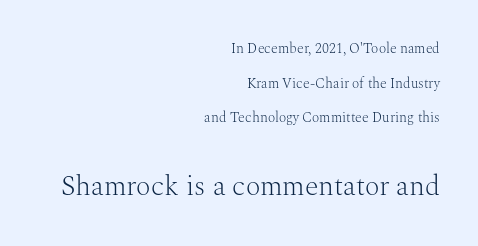
The image shows 28 px light serif type, upright; set right-aligned, loose line spacing (2.48x), normal letter spacing, not underlined; the second (bottom) block is 2.0x larger; medium stroke contrast and a medium x-height.
